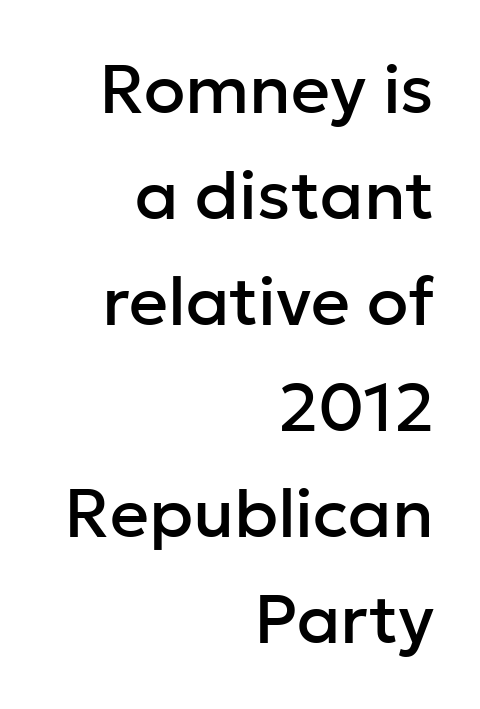
Q: Is the text italic (slanted)? A: No, it is upright.
Q: Is the typeface a serif or a sans-serif typeface? A: Sans-serif.
Q: Is the text underlined? A: No.
Q: How is the paragraph aligned? A: Right-aligned.
Q: Is the spacing between letters normal or unusually wide? A: Normal.
Q: Is the spacing between lines tight, normal or loose? A: Normal.
Q: Width (condensed, normal, or wide)? A: Normal.
Q: Stroke contrast? A: Low.
Q: x-height? A: Medium.
Q: Monospaced? A: No.
